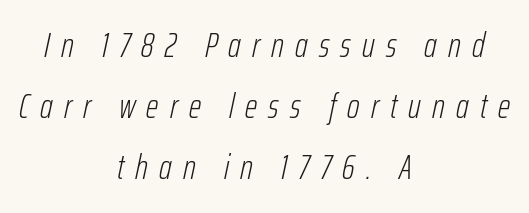
{"italic": "yes", "lean": "right", "slant_degrees": 12, "bold": "no", "weight": "light", "width": "condensed", "stroke_contrast": "low", "x_height": "medium", "monospaced": "no", "underline": "no", "align": "center", "line_spacing_ratio": 1.75, "letter_spacing": "wide", "letter_spacing_em": 0.32, "glyph_px": 35}
